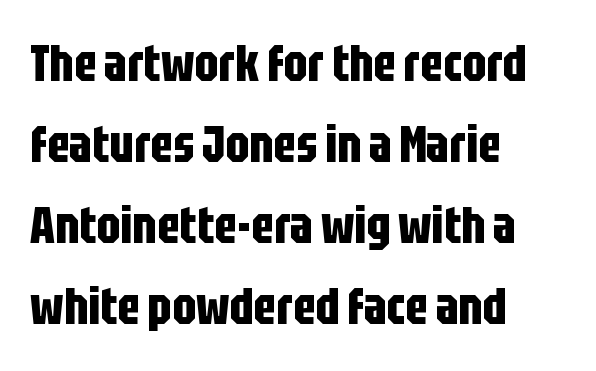
These lines are rendered in a variable-pitch font. Plenty of ink on the page — the face is bold. These lines are set flush left with a ragged right edge. Nothing unusual about the tracking: characters are spaced as the font intends. The designer left line spacing at the default. A bare baseline throughout the passage.
